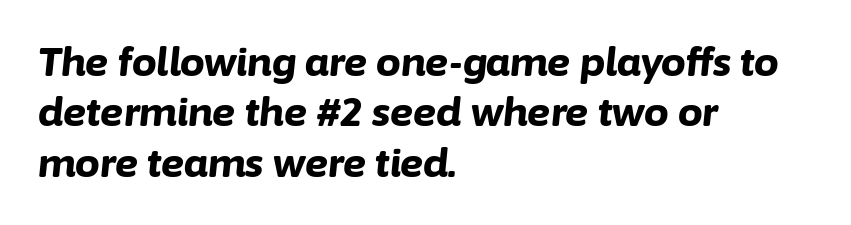
The image shows 39 px bold type, italic (leaning right); set left-aligned, normal line spacing (1.29x), normal letter spacing, not underlined; low stroke contrast and a medium x-height.
